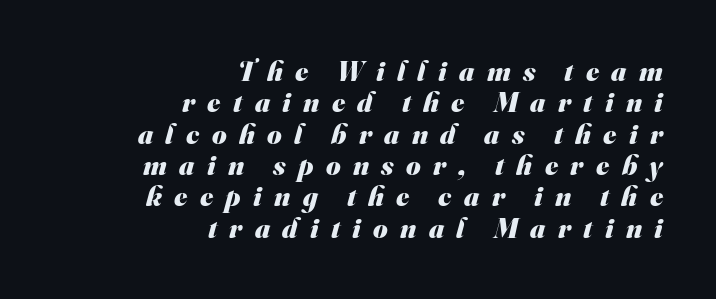
{"serif": "no", "bold": "yes", "weight": "heavy", "width": "normal", "stroke_contrast": "medium", "x_height": "small", "monospaced": "no", "underline": "no", "align": "right", "line_spacing": "tight", "line_spacing_ratio": 1.12, "letter_spacing": "wide", "letter_spacing_em": 0.44, "glyph_px": 28}
